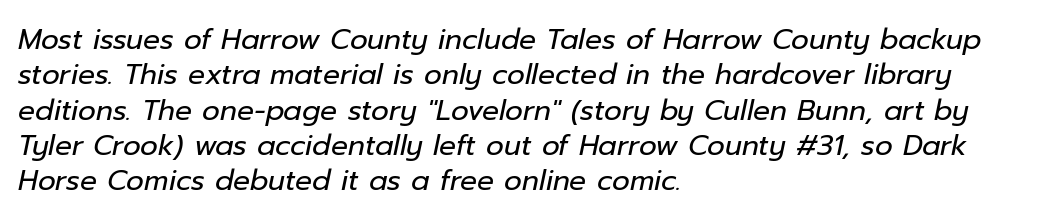
The image shows 28 px regular-weight type, italic (leaning right); set left-aligned, normal line spacing (1.26x), normal letter spacing, not underlined; low stroke contrast and a medium x-height.
